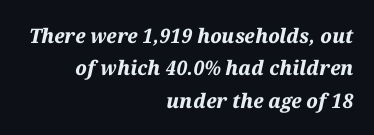
The image shows 20 px bold type, italic (leaning right); set right-aligned, normal line spacing (1.62x), normal letter spacing, not underlined.
